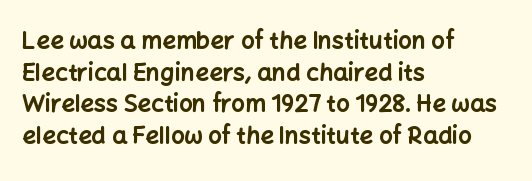
Q: Is the text bold? A: Yes.
Q: Is the text italic (slanted)? A: No, it is upright.
Q: Is the text underlined? A: No.
Q: How is the paragraph aligned? A: Left-aligned.
Q: Is the spacing between letters normal or unusually wide? A: Normal.
Q: Is the spacing between lines tight, normal or loose? A: Normal.
